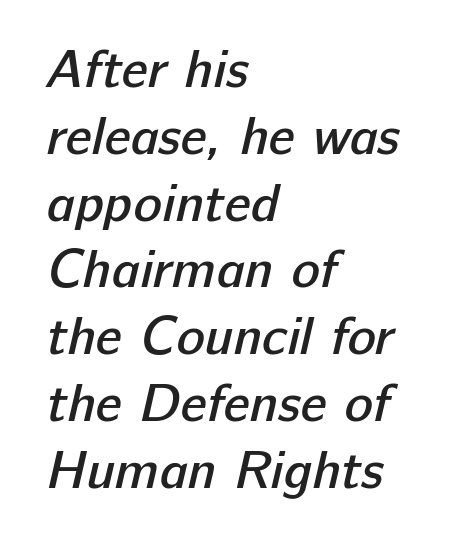
Q: Is the text bold? A: Semi-bold.
Q: Is the typeface a serif or a sans-serif typeface? A: Sans-serif.
Q: Is the text underlined? A: No.
Q: How is the paragraph aligned? A: Left-aligned.
Q: Is the spacing between letters normal or unusually wide? A: Normal.
Q: Is the spacing between lines tight, normal or loose? A: Normal.
Q: Width (condensed, normal, or wide)? A: Normal.
Q: Stroke contrast? A: Low.
Q: x-height? A: Medium.
Q: Monospaced? A: No.
